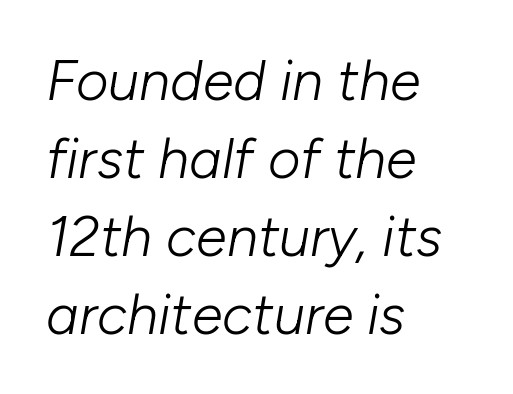
{"italic": "yes", "lean": "right", "slant_degrees": 10, "bold": "no", "weight": "light", "width": "normal", "stroke_contrast": "low", "x_height": "medium", "monospaced": "no", "underline": "no", "align": "left", "line_spacing": "normal", "line_spacing_ratio": 1.39, "letter_spacing": "normal", "letter_spacing_em": 0.0, "glyph_px": 56}
